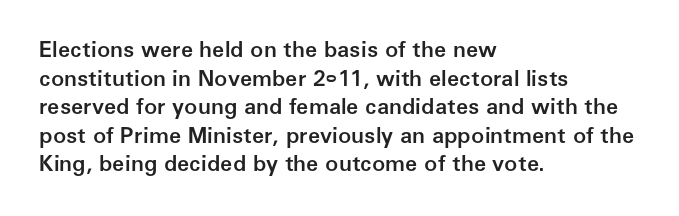
The image shows 22 px text type, upright; set left-aligned, normal line spacing (1.3x), normal letter spacing, not underlined.
